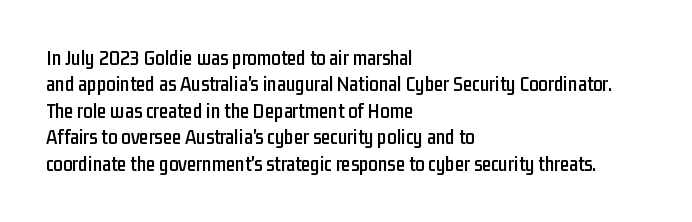
Q: Is the text italic (slanted)? A: No, it is upright.
Q: Is the text underlined? A: No.
Q: How is the paragraph aligned? A: Left-aligned.
Q: Is the spacing between letters normal or unusually wide? A: Normal.
Q: Is the spacing between lines tight, normal or loose? A: Normal.
